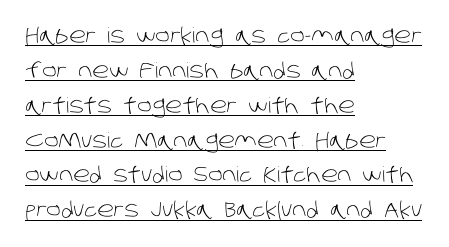
Q: Is the text bold? A: No.
Q: Is the text underlined? A: Yes.
Q: How is the paragraph aligned? A: Left-aligned.
Q: Is the spacing between letters normal or unusually wide? A: Normal.
Q: Is the spacing between lines tight, normal or loose? A: Normal.
